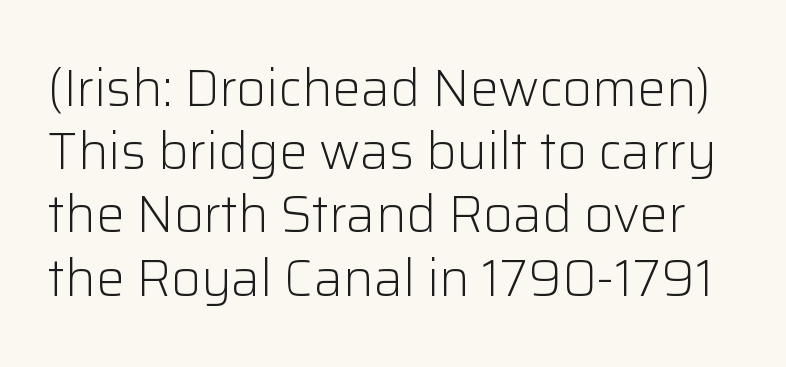
{"serif": "no", "italic": "no", "bold": "no", "weight": "light", "width": "normal", "stroke_contrast": "low", "x_height": "medium", "monospaced": "no", "underline": "no", "line_spacing_ratio": 1.24, "letter_spacing": "normal", "letter_spacing_em": 0.0, "glyph_px": 51}
